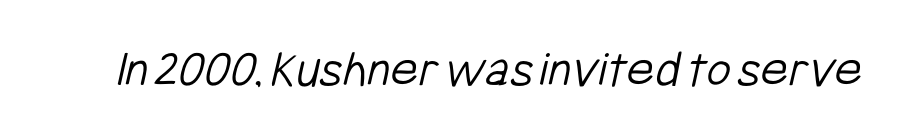
Letters rest on an invisible, unmarked baseline. I'd call this a sans setting — the letters go barefoot. How are the letters spaced? Ordinarily, with no added tracking. Stroke thickness stays within the range of a standard reading face or lighter. Each letter keeps its own natural width here, so spacing adapts to shape.
